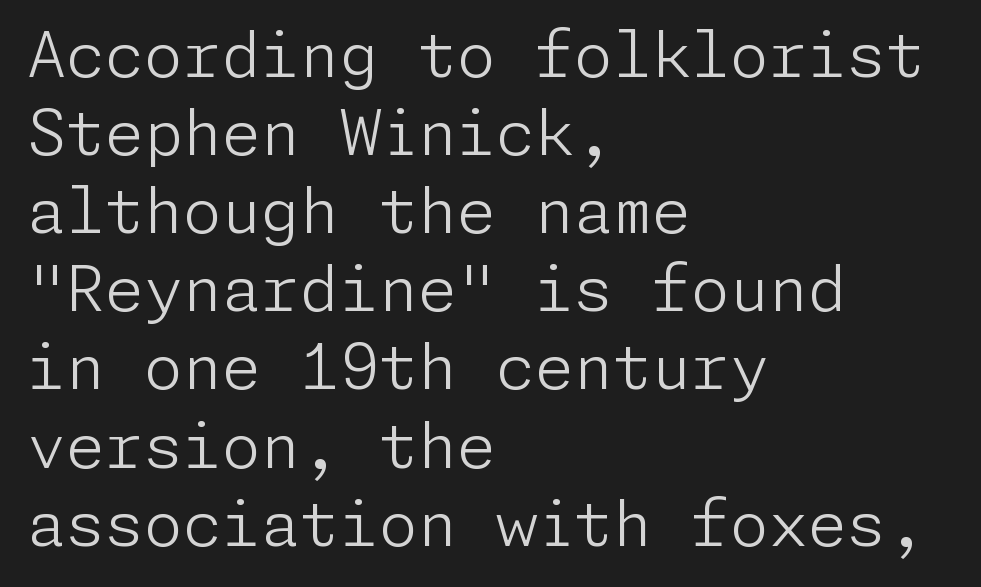
Q: Is the text bold? A: No.
Q: Is the text italic (slanted)? A: No, it is upright.
Q: Is the typeface a serif or a sans-serif typeface? A: Sans-serif.
Q: Is the text underlined? A: No.
Q: How is the paragraph aligned? A: Left-aligned.
Q: Is the spacing between letters normal or unusually wide? A: Normal.
Q: Width (condensed, normal, or wide)? A: Normal.
Q: Stroke contrast? A: Low.
Q: x-height? A: Medium.
